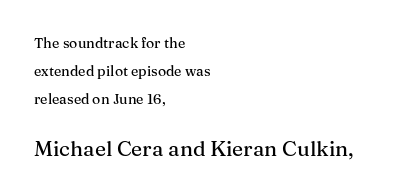
Q: Is the text italic (slanted)? A: No, it is upright.
Q: Is the text underlined? A: No.
Q: How is the paragraph aligned? A: Left-aligned.
Q: Is the spacing between letters normal or unusually wide? A: Normal.
Q: Is the spacing between lines tight, normal or loose? A: Loose.
Q: Which block of text is set in a larger size, the first (top) or the second (bottom)? A: The second (bottom) one.
